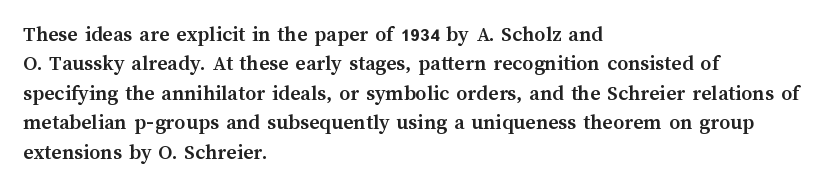
The image shows 22 px bold type, upright; set left-aligned, normal line spacing (1.34x), normal letter spacing, not underlined.
